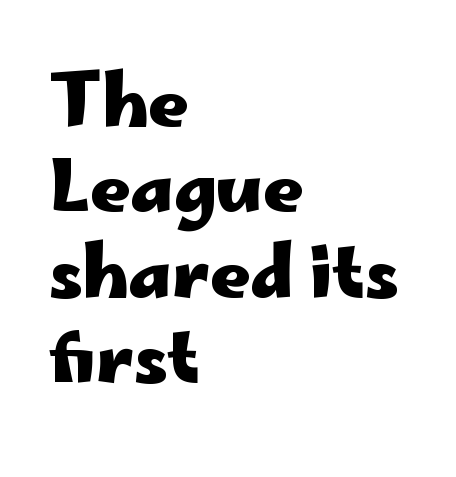
{"serif": "no", "italic": "no", "bold": "yes", "weight": "heavy", "width": "wide", "stroke_contrast": "low", "x_height": "small", "monospaced": "no", "underline": "no", "align": "left", "line_spacing_ratio": 1.22, "letter_spacing": "normal", "letter_spacing_em": 0.0, "glyph_px": 70}
